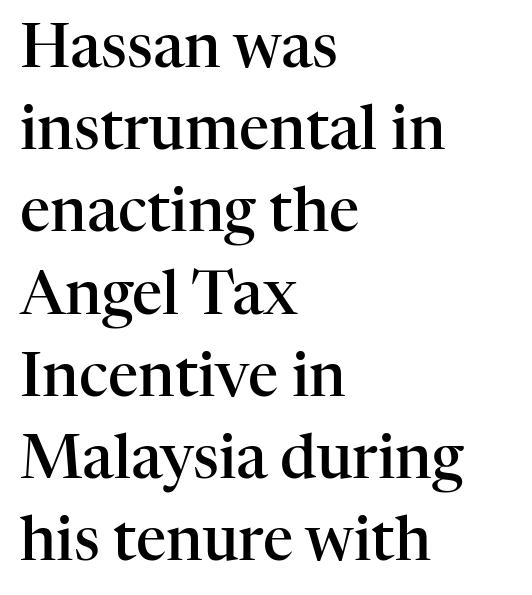
{"serif": "yes", "italic": "no", "bold": "semi", "weight": "semibold", "width": "normal", "stroke_contrast": "high", "x_height": "medium", "monospaced": "no", "underline": "no", "align": "left", "line_spacing": "normal", "line_spacing_ratio": 1.37, "letter_spacing": "normal", "letter_spacing_em": 0.0, "glyph_px": 60}
